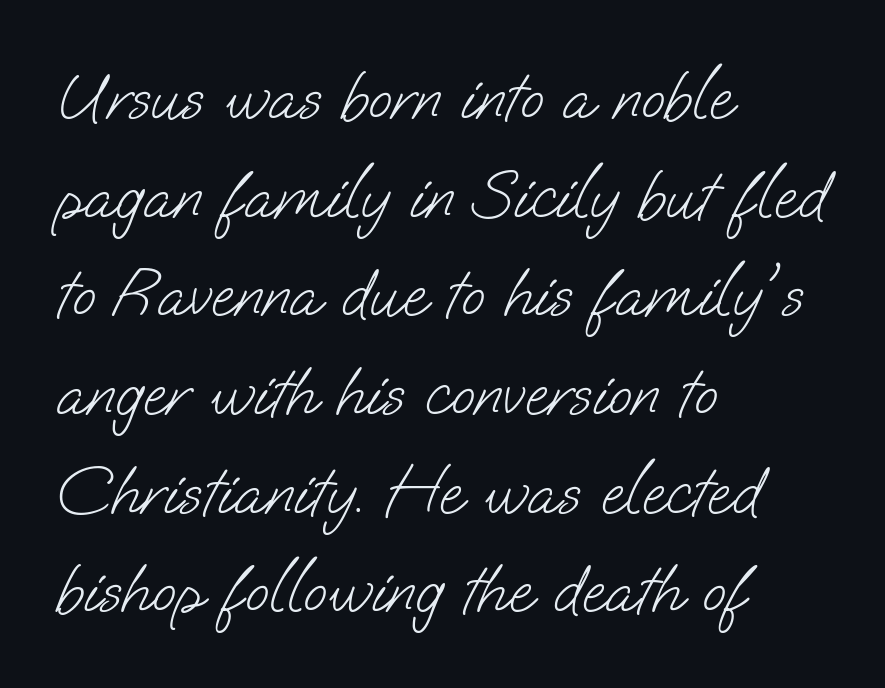
Q: Is the text bold? A: No.
Q: Is the typeface a serif or a sans-serif typeface? A: Sans-serif.
Q: Is the text underlined? A: No.
Q: How is the paragraph aligned? A: Left-aligned.
Q: Is the spacing between letters normal or unusually wide? A: Normal.
Q: Is the spacing between lines tight, normal or loose? A: Normal.
Q: Width (condensed, normal, or wide)? A: Normal.
Q: Stroke contrast? A: Low.
Q: x-height? A: Small.
Q: Monospaced? A: No.
